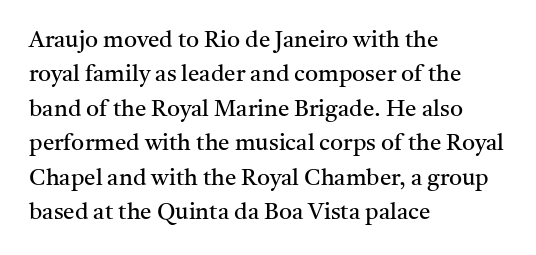
Observe the ordinary spacing: letters are neighbours, not strangers. Only glyphs here, with clear space below each row. Honestly, the row spacing looks completely unremarkable. No letter is thick-stroked: the sample isn't bold.
